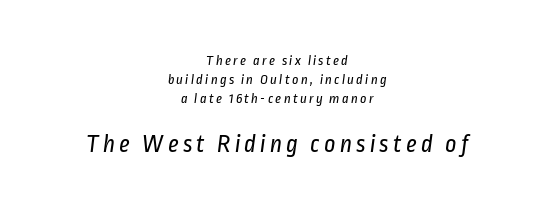
{"bold": "no", "underline": "no", "align": "center", "line_spacing": "normal", "line_spacing_ratio": 1.35, "larger_block": "second", "size_ratio": 1.79, "glyph_px": 25}
